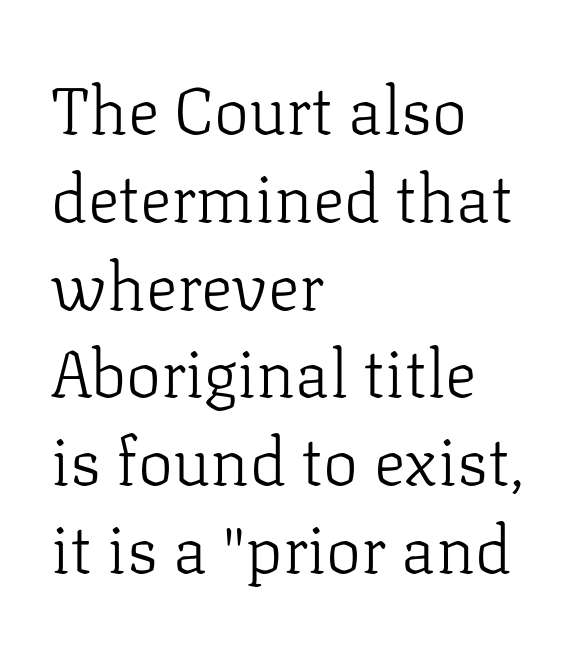
The image shows 66 px light serif type, upright; set left-aligned, normal line spacing (1.33x), normal letter spacing, not underlined; low stroke contrast and a medium x-height.
